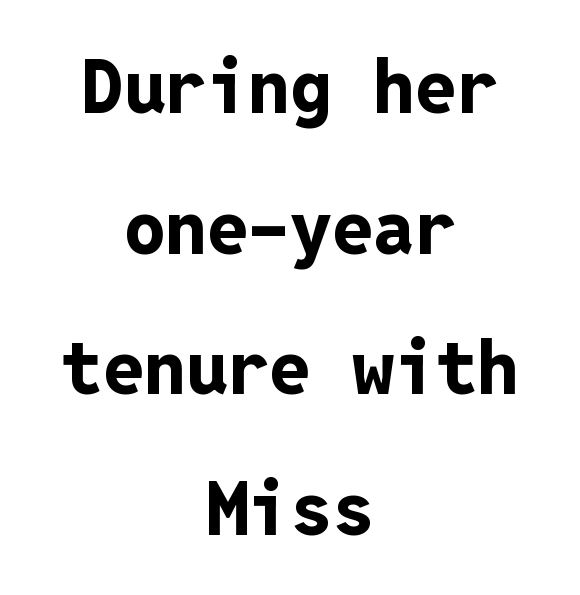
The designer dialed line spacing up above the default. The glyphs are unaccompanied by any horizontal stroke below them. This sample uses an upright cut, with every glyph sitting square on the baseline. The paragraph shown floats in the horizontal middle. The letters carry no serifs — their stems end cleanly without finishing strokes. How are the letters spaced? Ordinarily, with no added tracking.
